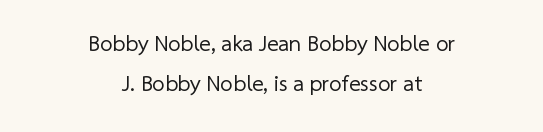
The face looks like a standard text weight, possibly lighter. These lines are centered, leaving both edges ragged. There is no visible air inserted between adjacent glyphs. Underline: absent.
